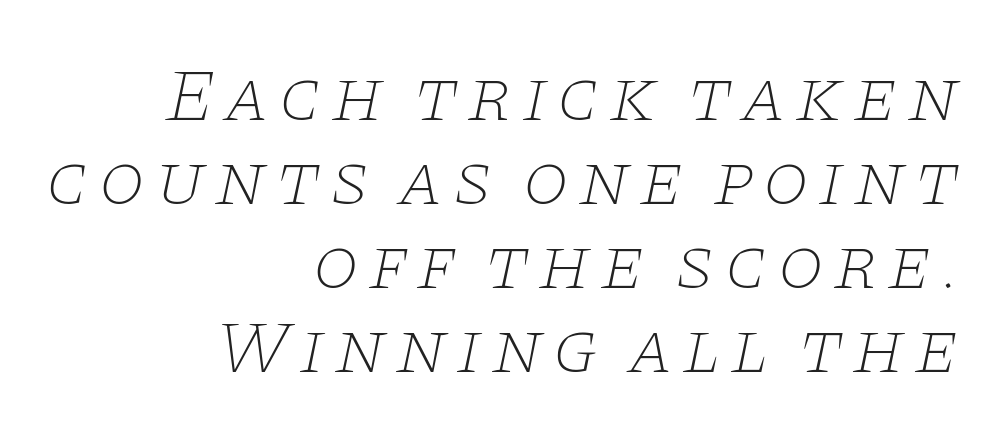
The image shows 75 px thin, wide serif type, italic (leaning right); set right-aligned, tight line spacing (1.12x), not underlined; low stroke contrast and a large x-height.
